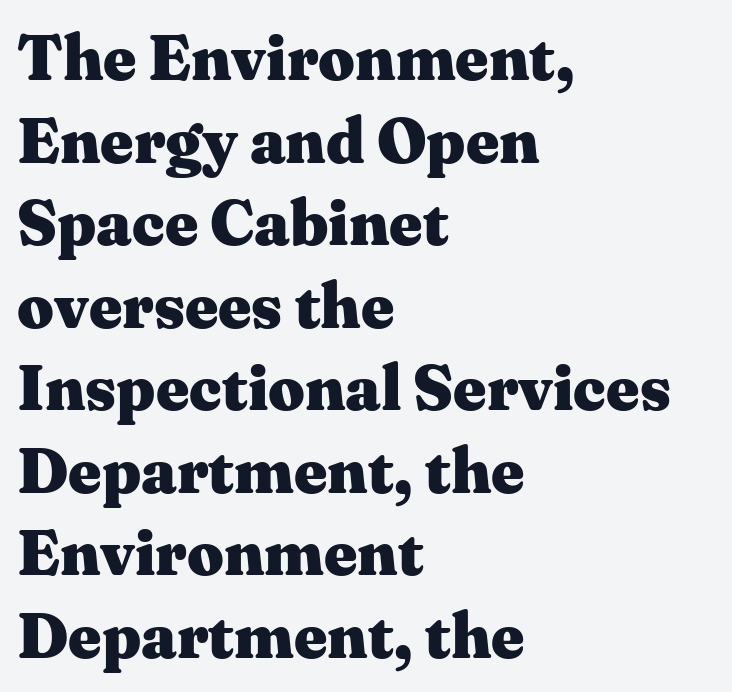
Q: Is the text bold? A: Yes.
Q: Is the text italic (slanted)? A: No, it is upright.
Q: Is the typeface a serif or a sans-serif typeface? A: Serif.
Q: Is the text underlined? A: No.
Q: How is the paragraph aligned? A: Left-aligned.
Q: Is the spacing between letters normal or unusually wide? A: Normal.
Q: Is the spacing between lines tight, normal or loose? A: Normal.
Q: Width (condensed, normal, or wide)? A: Wide.
Q: Stroke contrast? A: Medium.
Q: x-height? A: Medium.
Q: Monospaced? A: No.
